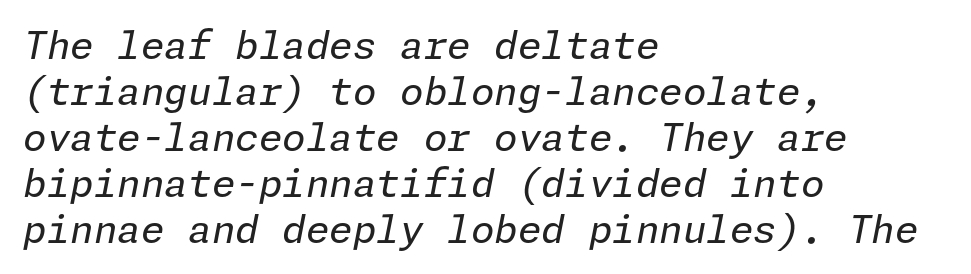
Q: Is the text bold? A: No.
Q: Is the text italic (slanted)? A: Yes, it leans right by about 11 degrees.
Q: Is the text underlined? A: No.
Q: How is the paragraph aligned? A: Left-aligned.
Q: Is the spacing between letters normal or unusually wide? A: Normal.
Q: Width (condensed, normal, or wide)? A: Normal.
Q: Stroke contrast? A: Low.
Q: x-height? A: Medium.
